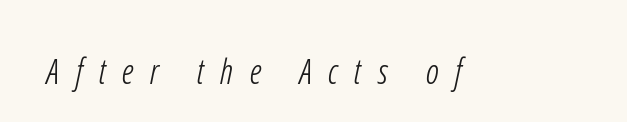
The passage shown is typed in a proportional face where columns would drift. Caption: face not bold, strokes unweighted. The letterforms stand isolated, each surrounded by extra space. The glyphs in this specimen are sans serif.
